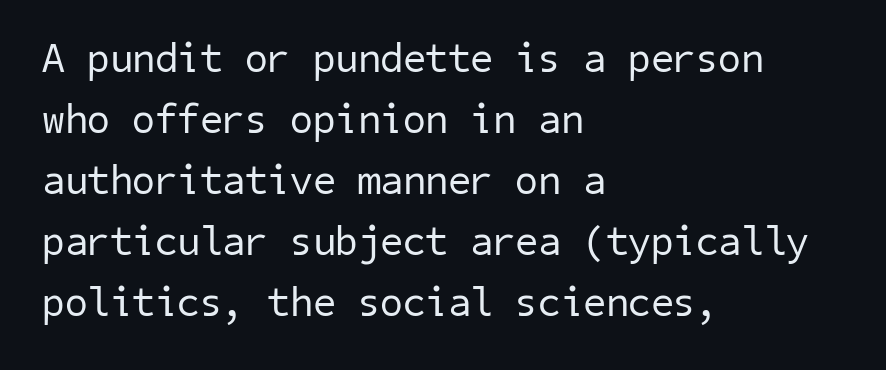
{"serif": "no", "bold": "no", "weight": "regular", "width": "normal", "stroke_contrast": "low", "x_height": "medium", "underline": "no", "align": "left", "line_spacing": "normal", "line_spacing_ratio": 1.49, "letter_spacing": "normal", "letter_spacing_em": 0.0, "glyph_px": 41}
